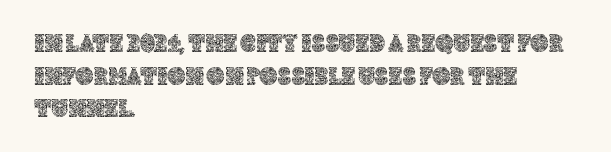
The image shows 25 px text type, upright; set left-aligned, normal line spacing (1.31x), normal letter spacing, not underlined.
